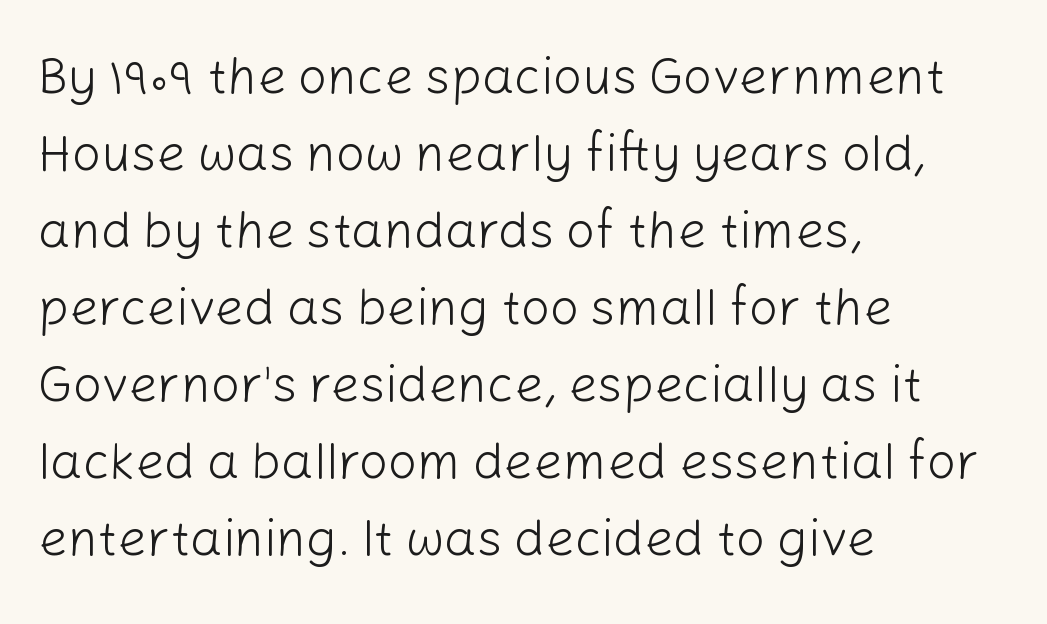
Q: Is the text bold? A: No.
Q: Is the text italic (slanted)? A: No, it is upright.
Q: Is the typeface a serif or a sans-serif typeface? A: Sans-serif.
Q: Is the text underlined? A: No.
Q: How is the paragraph aligned? A: Left-aligned.
Q: Is the spacing between letters normal or unusually wide? A: Normal.
Q: Is the spacing between lines tight, normal or loose? A: Normal.
Q: Width (condensed, normal, or wide)? A: Normal.
Q: Stroke contrast? A: Low.
Q: x-height? A: Medium.
Q: Monospaced? A: No.
